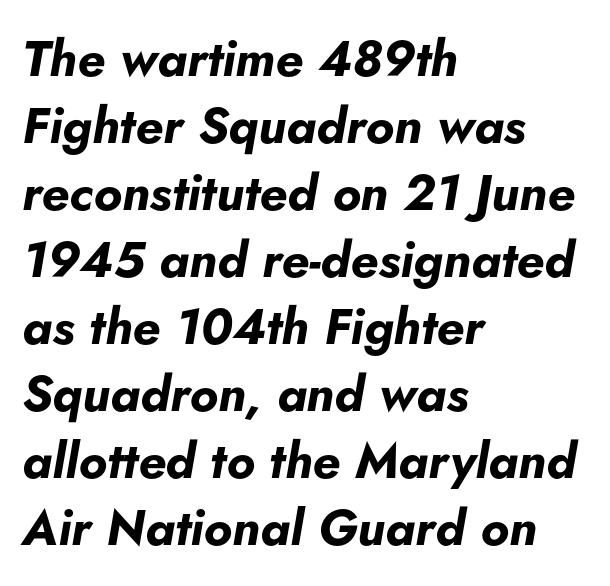
{"italic": "yes", "lean": "right", "slant_degrees": 5, "bold": "yes", "weight": "bold", "width": "normal", "stroke_contrast": "low", "x_height": "small", "monospaced": "no", "underline": "no", "align": "left", "line_spacing": "normal", "line_spacing_ratio": 1.34, "letter_spacing": "normal", "letter_spacing_em": 0.0, "glyph_px": 50}
